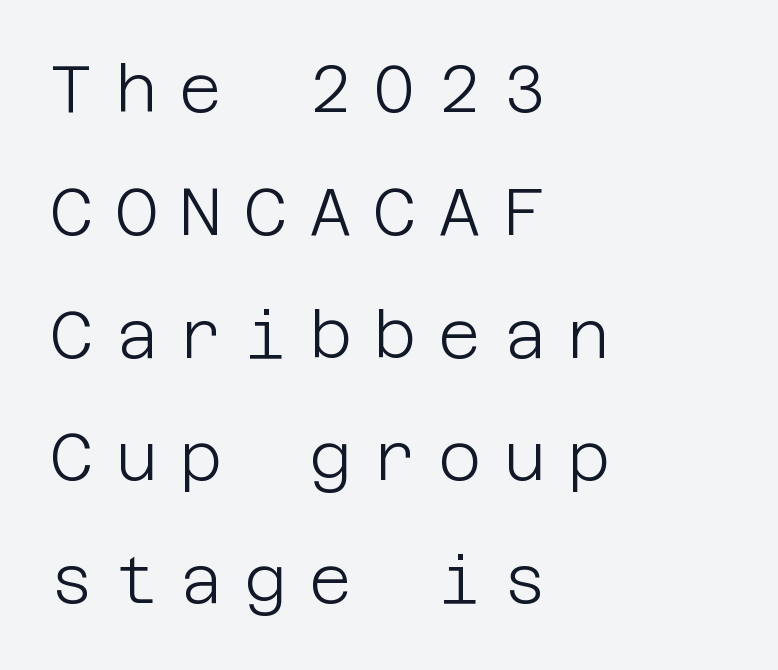
The image shows 66 px light sans-serif type, upright; set left-aligned, line spacing 1.86x, unusually wide letter spacing (+0.33 em), not underlined; low stroke contrast and a large x-height.
